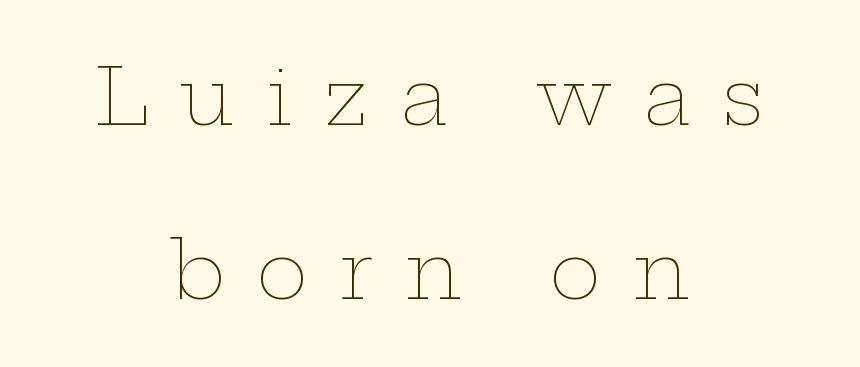
{"italic": "no", "bold": "no", "weight": "thin", "width": "wide", "stroke_contrast": "low", "x_height": "medium", "monospaced": "no", "underline": "no", "align": "center", "line_spacing": "loose", "line_spacing_ratio": 2.23, "letter_spacing": "wide", "letter_spacing_em": 0.4, "glyph_px": 78}
